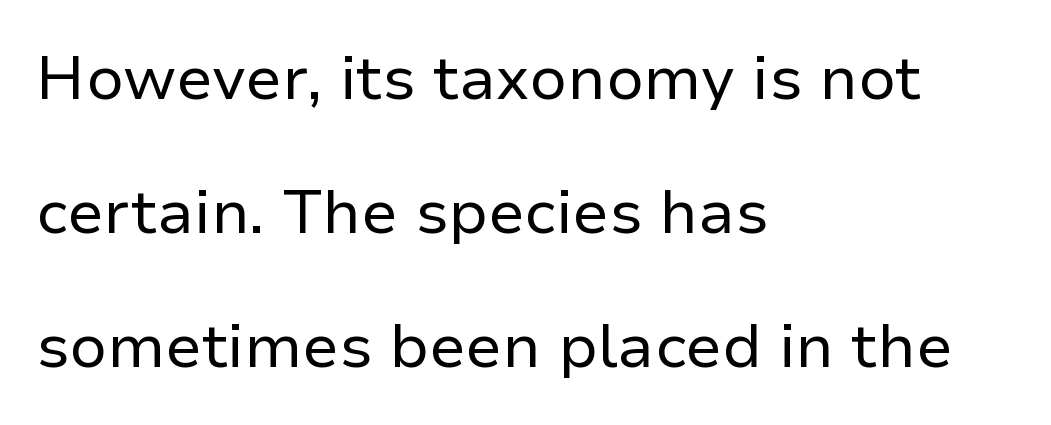
The image shows 62 px regular-weight sans-serif type, upright; set left-aligned, loose line spacing (2.16x), normal letter spacing, not underlined; low stroke contrast and a medium x-height.
